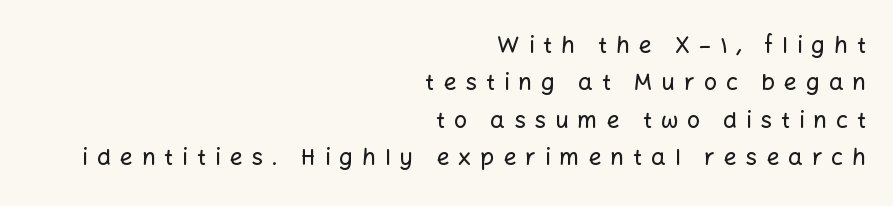
The image shows 23 px text type, upright; set right-aligned, normal line spacing (1.63x), unusually wide letter spacing (+0.39 em), not underlined.
